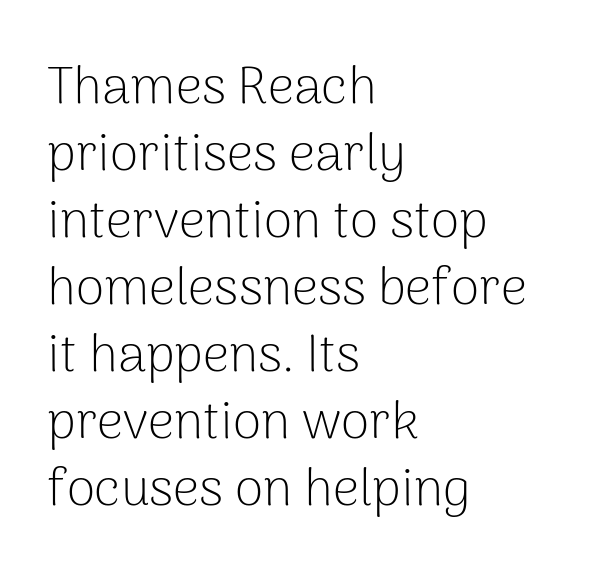
Q: Is the text bold? A: No.
Q: Is the text italic (slanted)? A: No, it is upright.
Q: Is the typeface a serif or a sans-serif typeface? A: Sans-serif.
Q: Is the text underlined? A: No.
Q: How is the paragraph aligned? A: Left-aligned.
Q: Is the spacing between letters normal or unusually wide? A: Normal.
Q: Is the spacing between lines tight, normal or loose? A: Normal.
Q: Width (condensed, normal, or wide)? A: Normal.
Q: Stroke contrast? A: Low.
Q: x-height? A: Medium.
Q: Monospaced? A: No.
